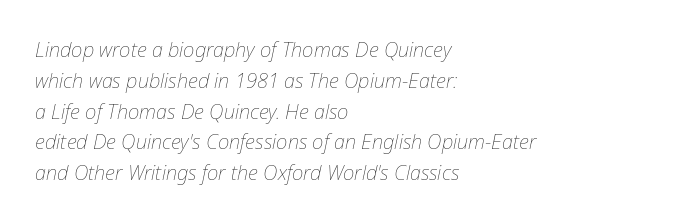
Q: Is the text bold? A: No.
Q: Is the text italic (slanted)? A: Yes, it leans right by about 12 degrees.
Q: Is the text underlined? A: No.
Q: How is the paragraph aligned? A: Left-aligned.
Q: Is the spacing between letters normal or unusually wide? A: Normal.
Q: Is the spacing between lines tight, normal or loose? A: Normal.
